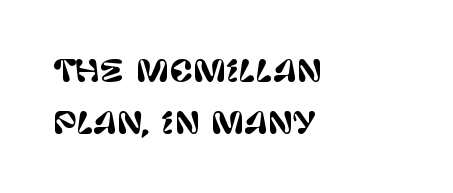
The image shows 29 px sans-serif type; set left-aligned, line spacing 1.79x, normal letter spacing, not underlined; low stroke contrast and a large x-height.
